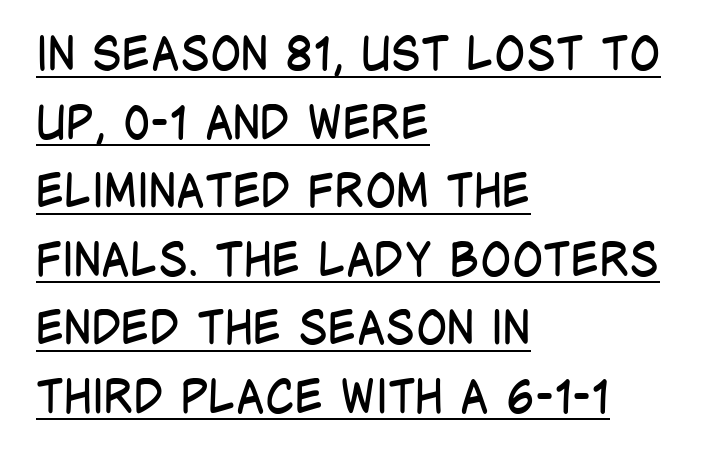
Heaviness? Minimal to ordinary, like unemphasized prose. Baseline-to-baseline distance is the conventional proportion of letter height. Every stem runs plumb, perpendicular to the baseline. Observe the absence of serifs on each vertical stroke in this sample. Think of a printed novel: that variable character pitch is what you see here.
